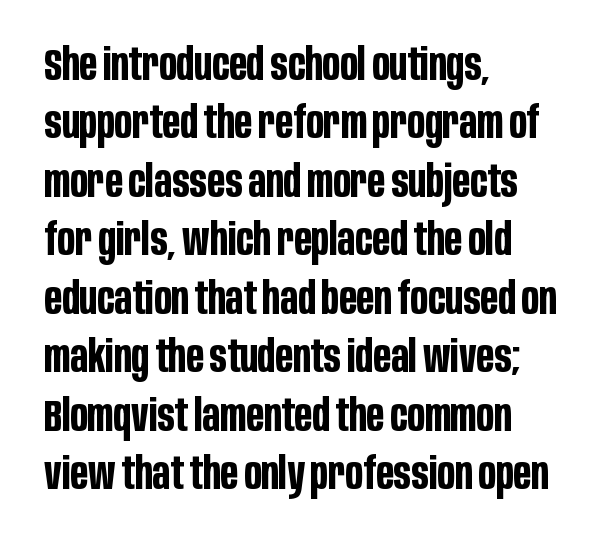
The image shows 45 px bold, condensed sans-serif type, upright; set left-aligned, normal line spacing (1.3x), normal letter spacing, not underlined; low stroke contrast and a large x-height.
